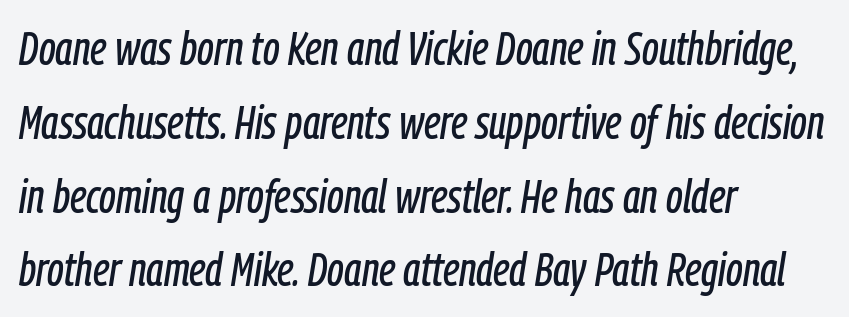
The image shows 47 px condensed type, italic (leaning right); set left-aligned, normal line spacing (1.57x), normal letter spacing, not underlined; low stroke contrast and a medium x-height.
